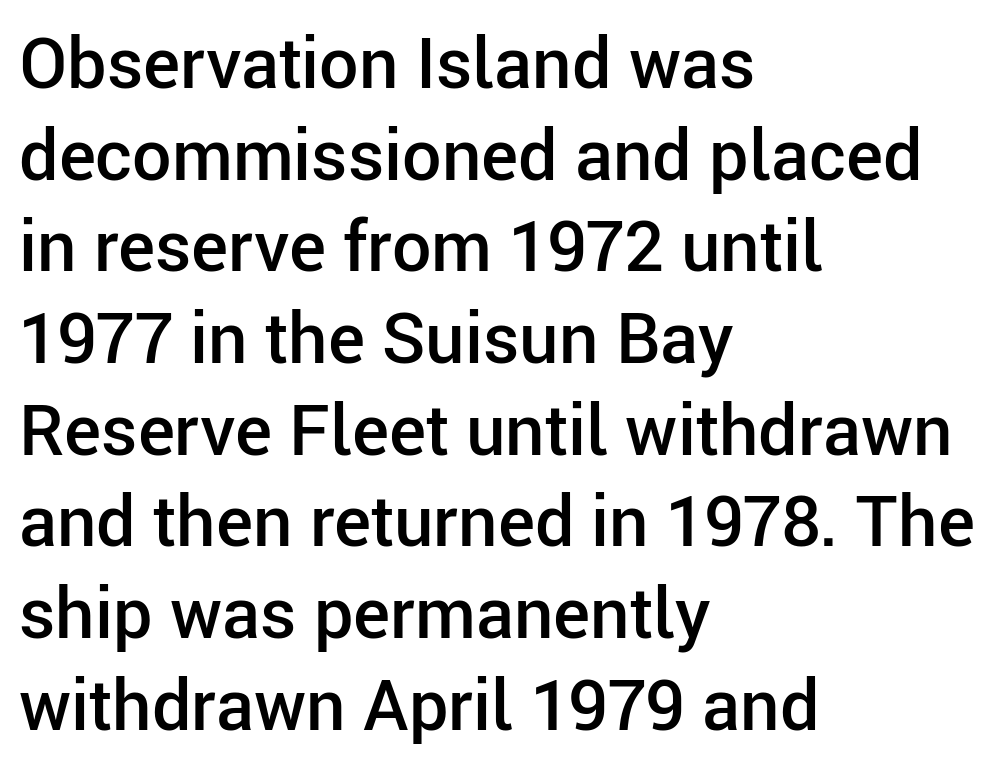
The image shows 70 px semibold sans-serif type, upright; set left-aligned, normal line spacing (1.31x), normal letter spacing, not underlined; low stroke contrast and a medium x-height.
